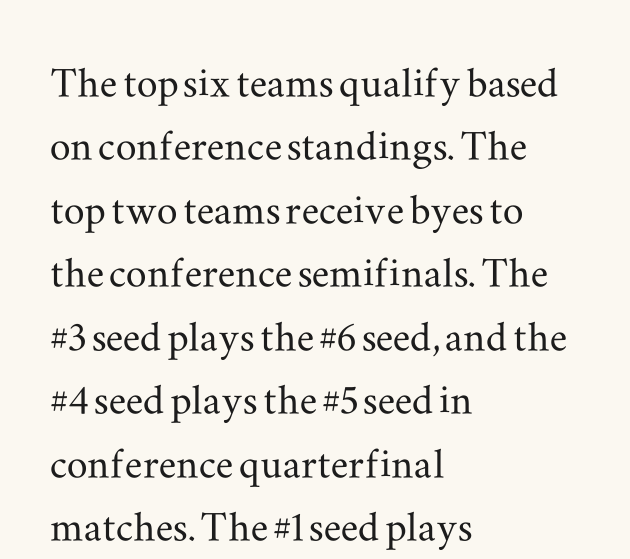
Q: Is the text italic (slanted)? A: No, it is upright.
Q: Is the typeface a serif or a sans-serif typeface? A: Serif.
Q: Is the text underlined? A: No.
Q: How is the paragraph aligned? A: Left-aligned.
Q: Is the spacing between letters normal or unusually wide? A: Normal.
Q: Width (condensed, normal, or wide)? A: Wide.
Q: Stroke contrast? A: Medium.
Q: x-height? A: Small.
Q: Monospaced? A: No.
